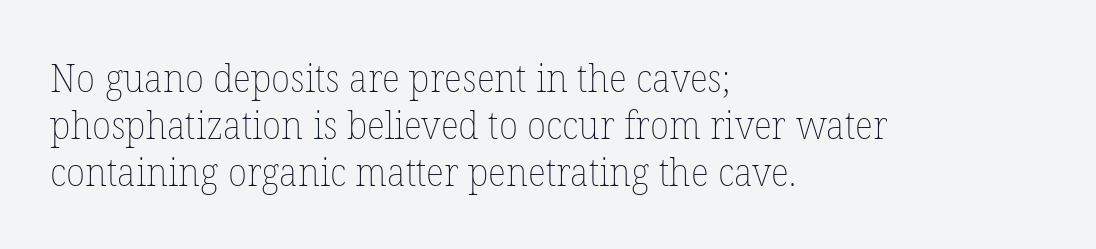
The image shows 39 px thin type, upright; set left-aligned, line spacing 1.21x, normal letter spacing, not underlined; low stroke contrast and a medium x-height.
